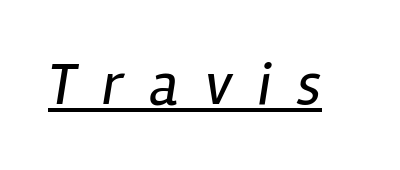
Q: Is the text bold? A: No.
Q: Is the text italic (slanted)? A: Yes, it leans right by about 12 degrees.
Q: Is the text underlined? A: Yes.
Q: Is the spacing between letters normal or unusually wide? A: Unusually wide.
Q: Width (condensed, normal, or wide)? A: Condensed.
Q: Stroke contrast? A: Low.
Q: x-height? A: Medium.
Q: Monospaced? A: No.
